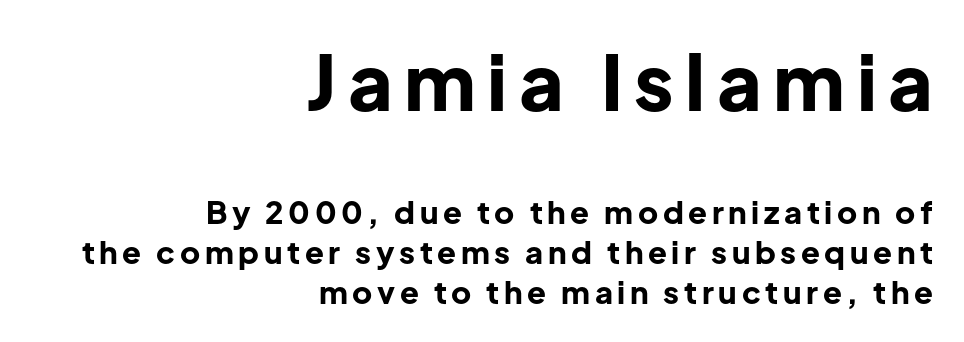
Q: Is the text bold? A: Yes.
Q: Is the text italic (slanted)? A: No, it is upright.
Q: Is the typeface a serif or a sans-serif typeface? A: Sans-serif.
Q: Is the text underlined? A: No.
Q: How is the paragraph aligned? A: Right-aligned.
Q: Is the spacing between lines tight, normal or loose? A: Normal.
Q: Which block of text is set in a larger size, the first (top) or the second (bottom)? A: The first (top) one.
Q: Width (condensed, normal, or wide)? A: Normal.
Q: Stroke contrast? A: Low.
Q: x-height? A: Medium.
Q: Monospaced? A: No.
